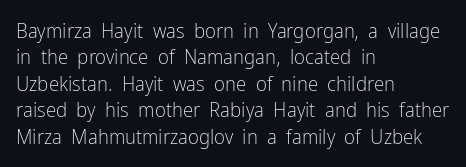
{"italic": "no", "bold": "no", "underline": "no", "align": "left", "line_spacing": "normal", "line_spacing_ratio": 1.26, "letter_spacing": "normal", "letter_spacing_em": 0.0, "glyph_px": 21}
